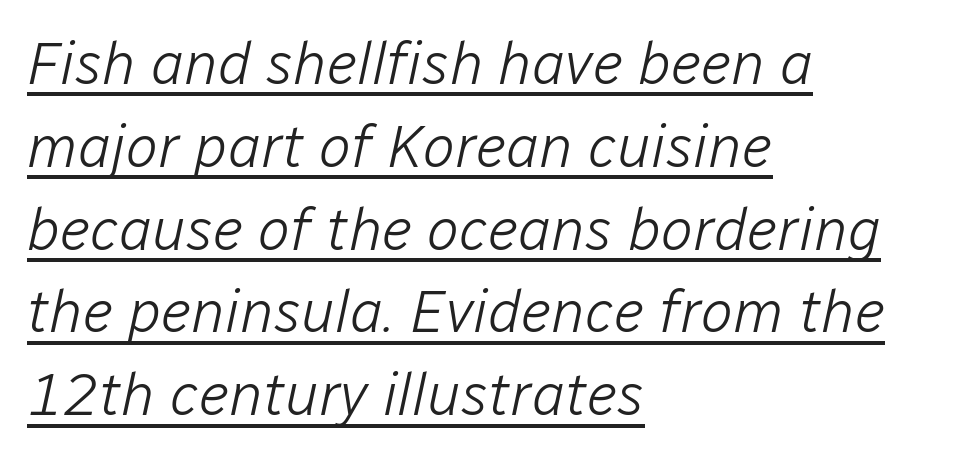
Q: Is the text bold? A: No.
Q: Is the text italic (slanted)? A: Yes, it leans right by about 12 degrees.
Q: Is the text underlined? A: Yes.
Q: How is the paragraph aligned? A: Left-aligned.
Q: Is the spacing between letters normal or unusually wide? A: Normal.
Q: Is the spacing between lines tight, normal or loose? A: Normal.
Q: Width (condensed, normal, or wide)? A: Normal.
Q: Stroke contrast? A: Low.
Q: x-height? A: Medium.
Q: Monospaced? A: No.
